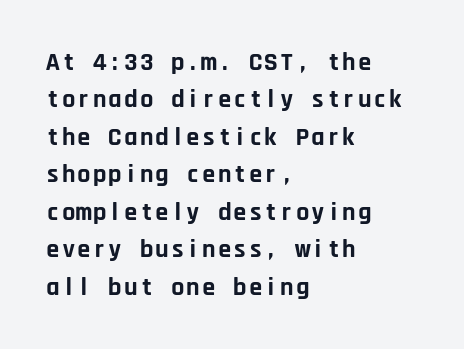
Q: Is the text bold? A: Yes.
Q: Is the text italic (slanted)? A: No, it is upright.
Q: Is the text underlined? A: No.
Q: How is the paragraph aligned? A: Left-aligned.
Q: Is the spacing between letters normal or unusually wide? A: Normal.
Q: Is the spacing between lines tight, normal or loose? A: Normal.
